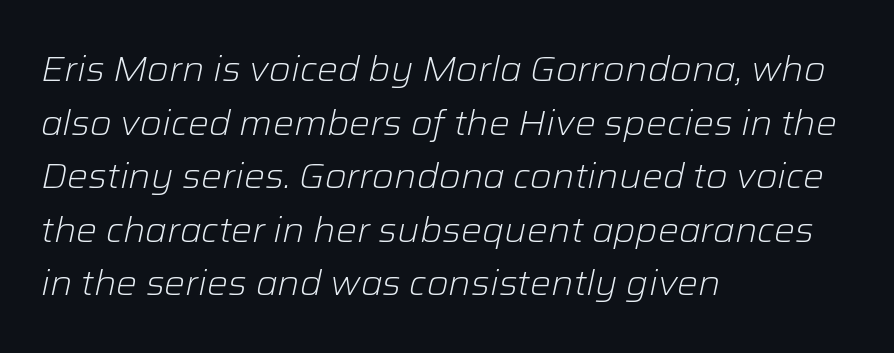
Q: Is the text bold? A: No.
Q: Is the text italic (slanted)? A: Yes, it leans right by about 12 degrees.
Q: Is the text underlined? A: No.
Q: How is the paragraph aligned? A: Left-aligned.
Q: Is the spacing between letters normal or unusually wide? A: Normal.
Q: Is the spacing between lines tight, normal or loose? A: Normal.
Q: Width (condensed, normal, or wide)? A: Normal.
Q: Stroke contrast? A: Low.
Q: x-height? A: Medium.
Q: Monospaced? A: No.
